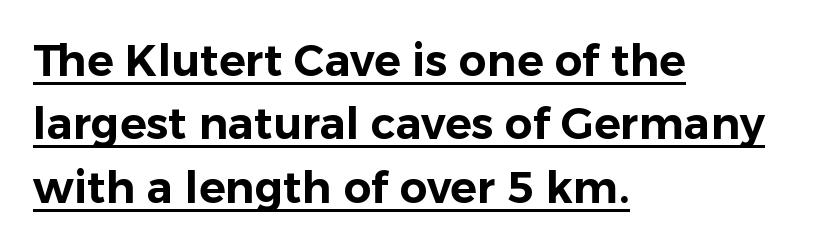
The image shows 44 px sans-serif type, upright; set left-aligned, normal line spacing (1.44x), normal letter spacing, underlined; low stroke contrast and a medium x-height.
